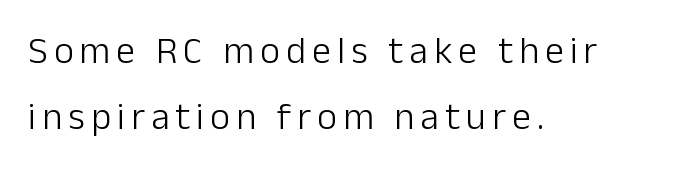
Character widths vary here, with narrow letters taking less room than wide ones. This is not heavy type; no bold has been used. Are there feet on the stems? There aren't — it's a sans. The baseline area is clear. Posture: vertical. The passage is arranged the way most books set body copy — flush left.
